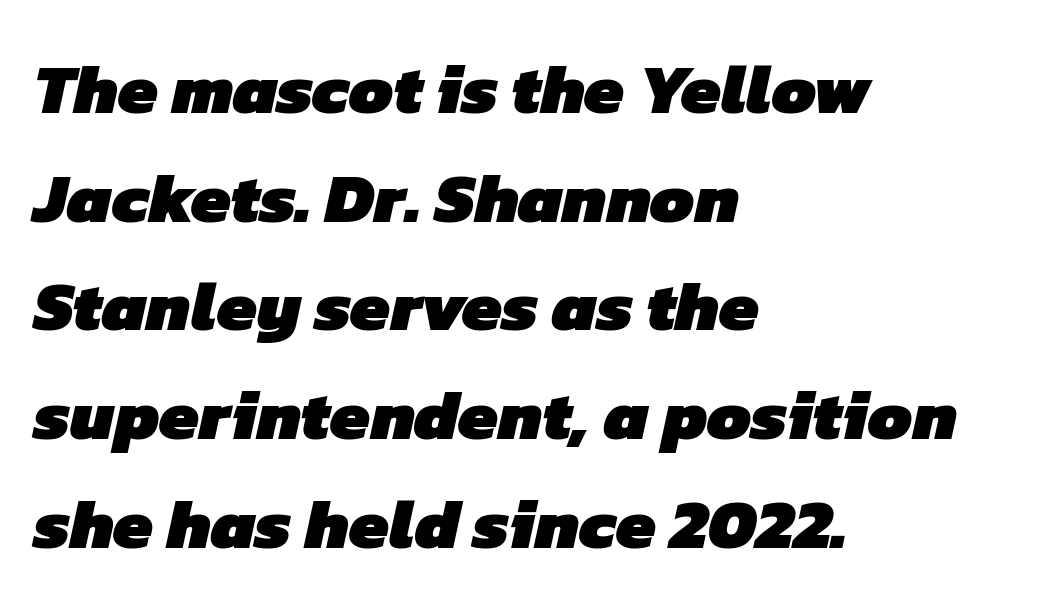
Casual observation: everything's shoved over to the left. You can tell from the bare stems that sans-serif type was used. You could not count columns in this text — the font is proportionally spaced. The space beneath each line is pristine and unruled. Summary of vertical rhythm: regular, with standard interline spacing. What stands out about the letter spacing? Nothing — it is the standard amount.
